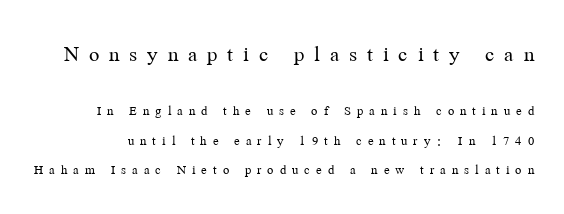
The image shows 23 px text type, upright; set loose line spacing (2.09x), unusually wide letter spacing (+0.43 em), not underlined; the first (top) block is 1.64x larger.
